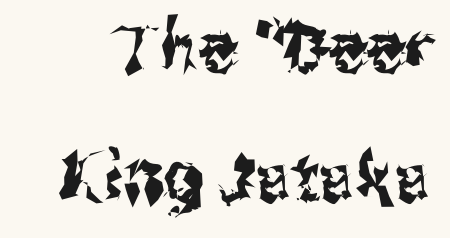
A typesetter would mark this as roman, not italic. Stroke terminals: plain, sans-serif. You could not count columns in this text — the font is proportionally spaced. Spacing between characters is what you'd get straight out of the box. The strip under each line holds only bare page.
